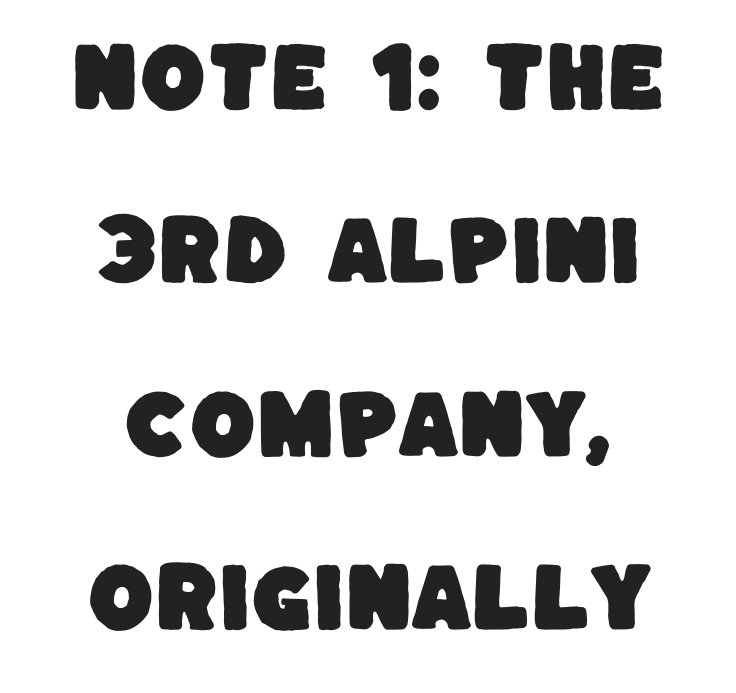
The image shows 76 px sans-serif type; set loose line spacing (2.28x), normal letter spacing, not underlined; low stroke contrast and a large x-height.
